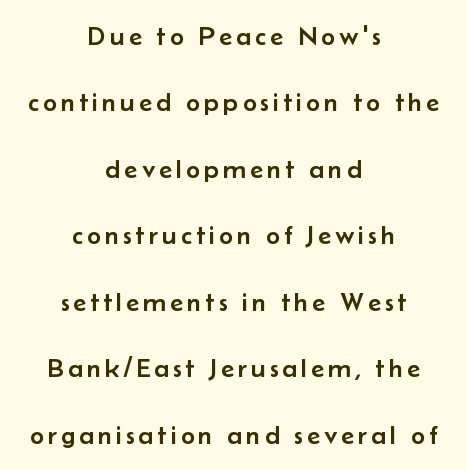
{"italic": "no", "underline": "no", "align": "center", "line_spacing": "loose", "line_spacing_ratio": 2.46, "glyph_px": 27}
